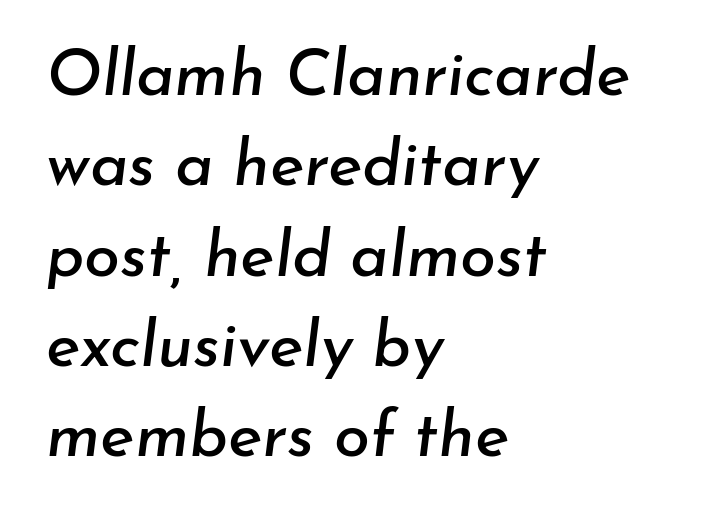
The image shows 65 px text type, italic (leaning right); set left-aligned, normal line spacing (1.39x), normal letter spacing, not underlined; low stroke contrast and a small x-height.
